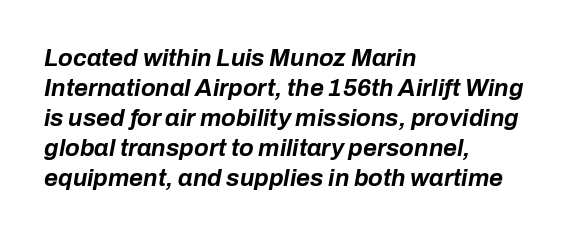
{"italic": "yes", "lean": "right", "slant_degrees": 10, "bold": "yes", "underline": "no", "align": "left", "line_spacing": "normal", "line_spacing_ratio": 1.25, "letter_spacing": "normal", "letter_spacing_em": 0.0, "glyph_px": 24}
